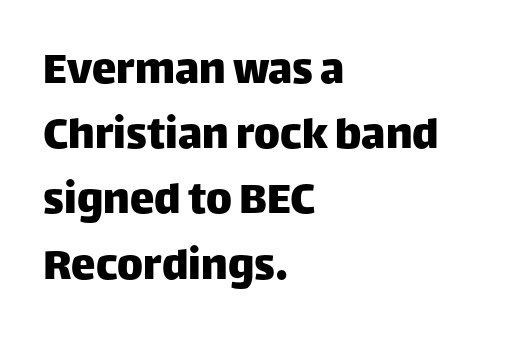
{"serif": "no", "italic": "no", "width": "normal", "stroke_contrast": "low", "x_height": "large", "monospaced": "no", "underline": "no", "align": "left", "line_spacing": "normal", "line_spacing_ratio": 1.33, "letter_spacing": "normal", "letter_spacing_em": 0.0, "glyph_px": 49}
